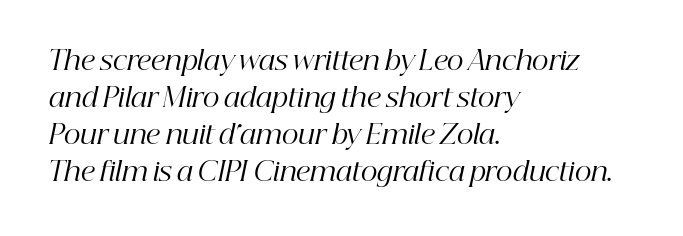
The image shows 26 px text type, italic (leaning right); set left-aligned, normal line spacing (1.42x), normal letter spacing, not underlined.
